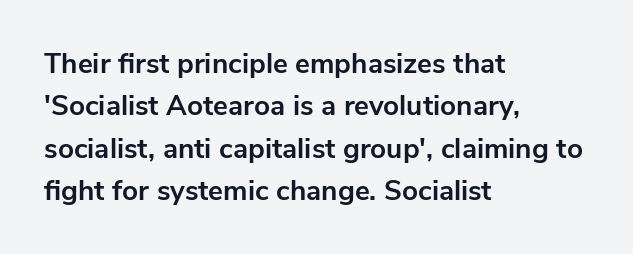
{"serif": "no", "italic": "no", "bold": "yes", "weight": "bold", "width": "normal", "stroke_contrast": "low", "x_height": "medium", "monospaced": "no", "underline": "no", "align": "left", "line_spacing": "normal", "line_spacing_ratio": 1.51, "letter_spacing": "normal", "letter_spacing_em": 0.0, "glyph_px": 28}
